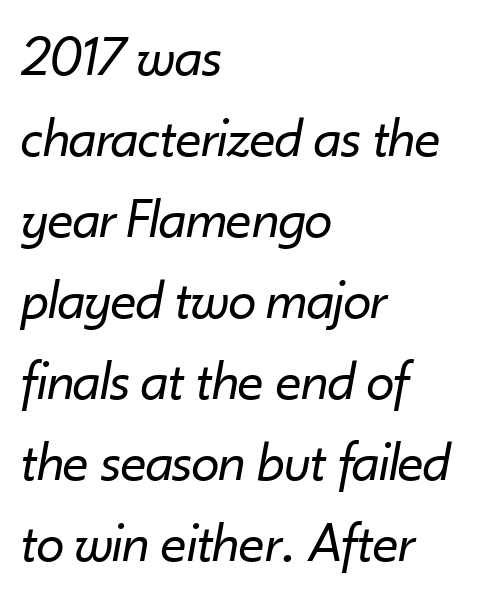
{"italic": "yes", "lean": "right", "slant_degrees": 10, "bold": "no", "weight": "regular", "width": "normal", "stroke_contrast": "low", "x_height": "small", "monospaced": "no", "underline": "no", "align": "left", "line_spacing": "normal", "line_spacing_ratio": 1.42, "letter_spacing": "normal", "letter_spacing_em": 0.0, "glyph_px": 57}
